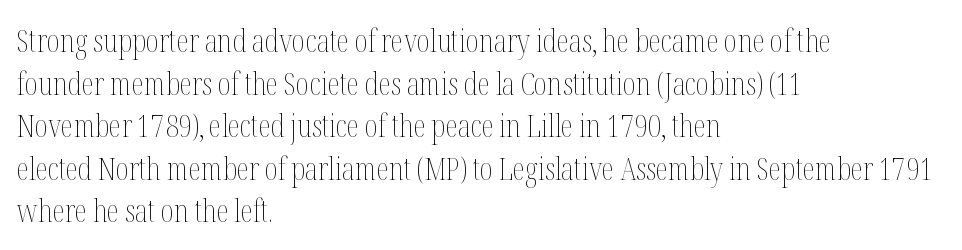
The image shows 32 px thin, condensed type, upright; set left-aligned, normal line spacing (1.33x), normal letter spacing, not underlined; medium stroke contrast and a medium x-height.
